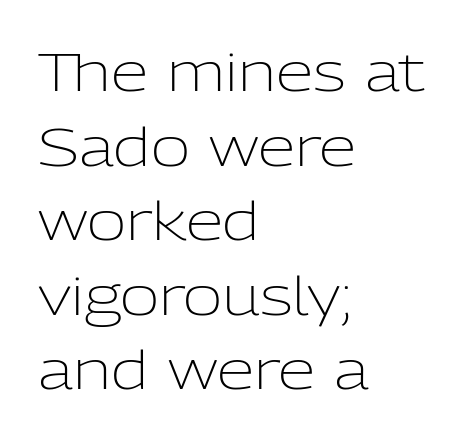
Q: Is the text bold? A: No.
Q: Is the text italic (slanted)? A: No, it is upright.
Q: Is the typeface a serif or a sans-serif typeface? A: Sans-serif.
Q: Is the text underlined? A: No.
Q: How is the paragraph aligned? A: Left-aligned.
Q: Is the spacing between letters normal or unusually wide? A: Normal.
Q: Is the spacing between lines tight, normal or loose? A: Normal.
Q: Width (condensed, normal, or wide)? A: Normal.
Q: Stroke contrast? A: Low.
Q: x-height? A: Medium.
Q: Monospaced? A: No.
